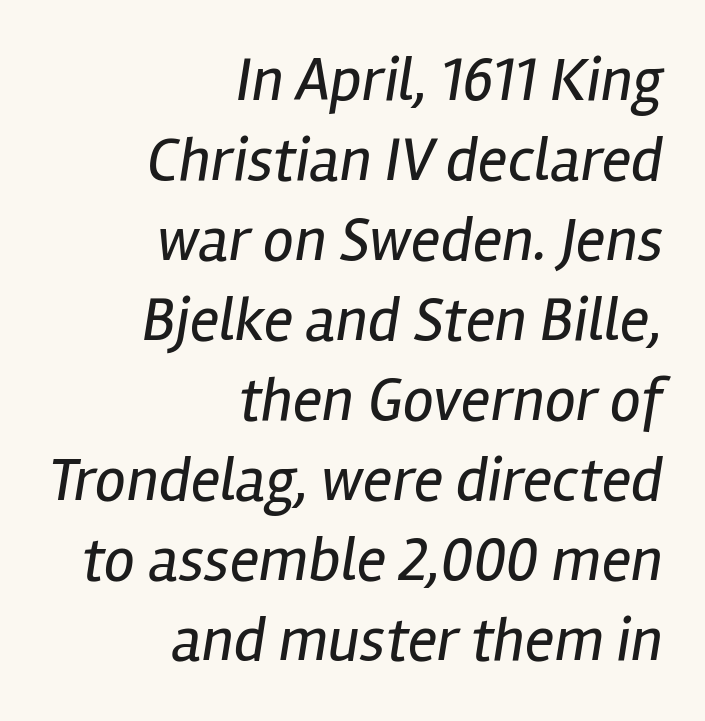
{"italic": "yes", "lean": "right", "slant_degrees": 12, "bold": "no", "weight": "regular", "width": "condensed", "stroke_contrast": "low", "x_height": "medium", "monospaced": "no", "underline": "no", "align": "right", "line_spacing": "normal", "line_spacing_ratio": 1.29, "letter_spacing": "normal", "letter_spacing_em": 0.0, "glyph_px": 62}
